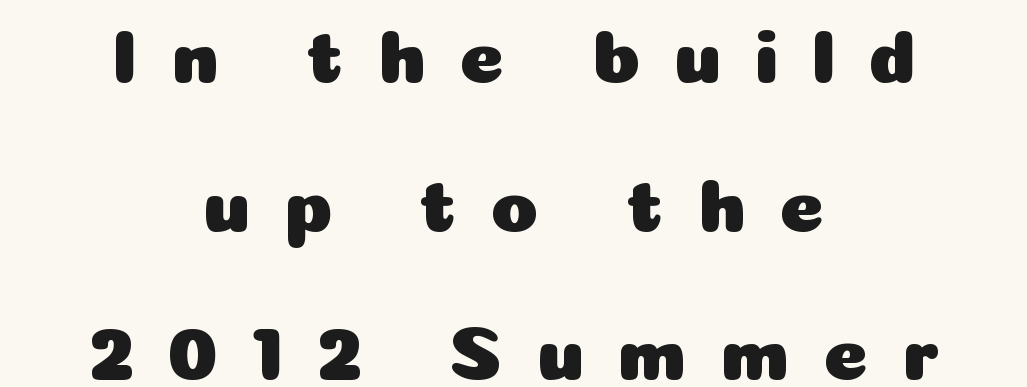
{"serif": "no", "italic": "no", "width": "normal", "stroke_contrast": "low", "x_height": "medium", "monospaced": "no", "underline": "no", "align": "center", "line_spacing": "loose", "line_spacing_ratio": 1.93, "letter_spacing": "wide", "letter_spacing_em": 0.43, "glyph_px": 77}
